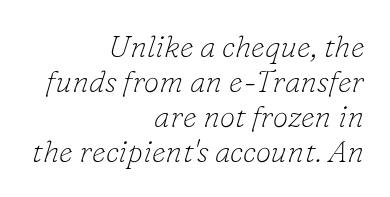
Q: Is the text bold? A: No.
Q: Is the text italic (slanted)? A: Yes, it leans right by about 16 degrees.
Q: Is the typeface a serif or a sans-serif typeface? A: Serif.
Q: Is the text underlined? A: No.
Q: How is the paragraph aligned? A: Right-aligned.
Q: Is the spacing between letters normal or unusually wide? A: Normal.
Q: Is the spacing between lines tight, normal or loose? A: Tight.
Q: Width (condensed, normal, or wide)? A: Normal.
Q: Stroke contrast? A: Low.
Q: x-height? A: Small.
Q: Monospaced? A: No.
